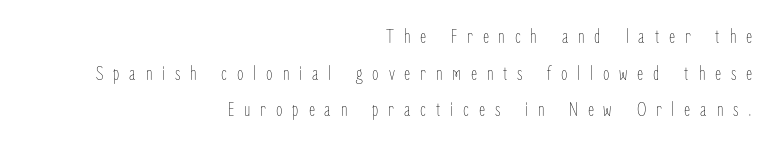
Descenders hang freely into open space. Which margin do the lines hug? The right one — the left edge is uneven. Students, note that the glyphs here are deliberately spaced far apart. This is not heavy type; no bold has been used. Ordinary non-slanted type is in use.
